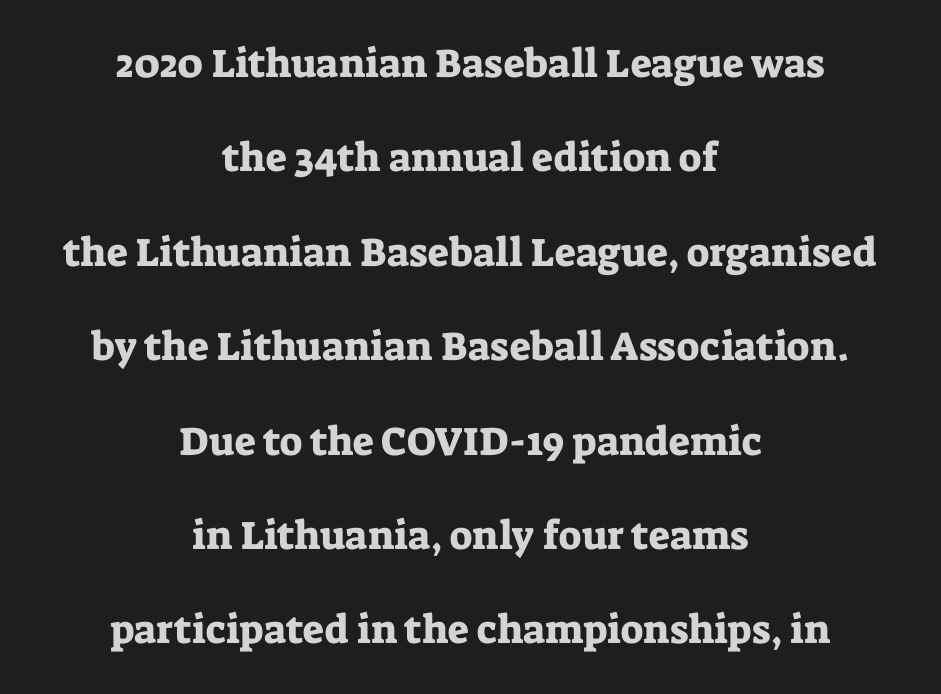
You could not count columns in this text — the font is proportionally spaced. One-word summary of the alignment: center. What's the leading like? Stretched, with rows far apart. The area under the type is left untouched. I'd call this a serif setting — the letters wear small feet. Posture: straight, roman, zero tilt.
